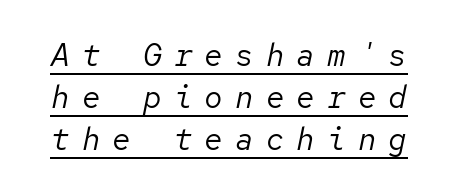
Note the uniform advance width — an 'i' takes as much space as an 'm'. Vertically, the passage feels balanced, rows spaced as you'd expect. No chunkiness to these letters — they're not bold. Tall strokes in this sample are angled rather than plumb. The string is rendered with underlining switched on.
